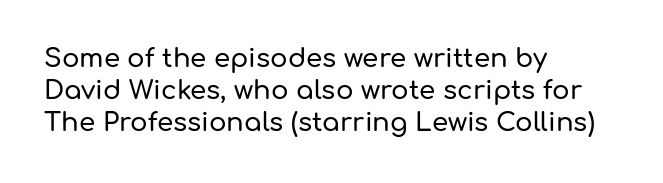
The image shows 26 px text type, upright; set left-aligned, line spacing 1.24x, normal letter spacing, not underlined.
